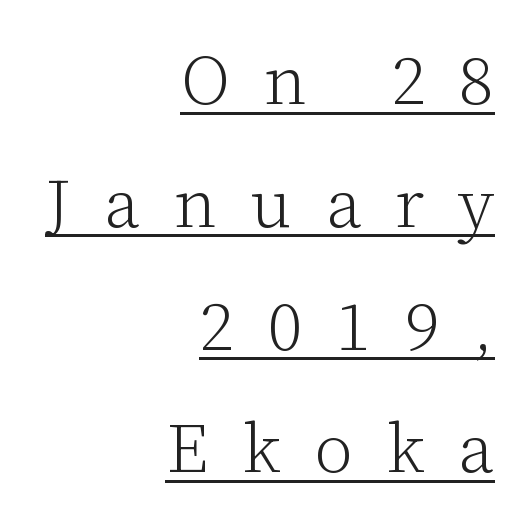
{"serif": "yes", "italic": "no", "bold": "no", "weight": "light", "width": "normal", "stroke_contrast": "low", "x_height": "medium", "monospaced": "no", "underline": "yes", "align": "right", "line_spacing_ratio": 1.78, "letter_spacing": "wide", "letter_spacing_em": 0.49, "glyph_px": 69}
